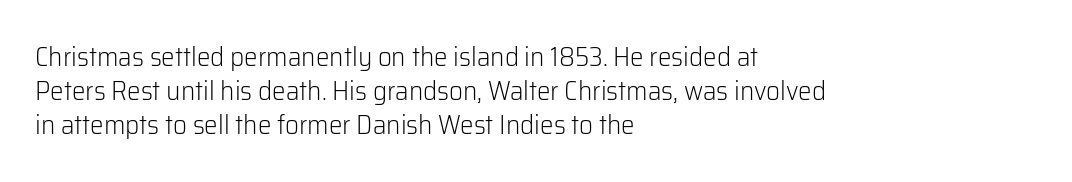
Vertically, the passage feels balanced, rows spaced as you'd expect. The strip under each line holds only bare page. Weight: in the light-to-regular range. Glyph-to-glyph distance matches everyday printed text.
